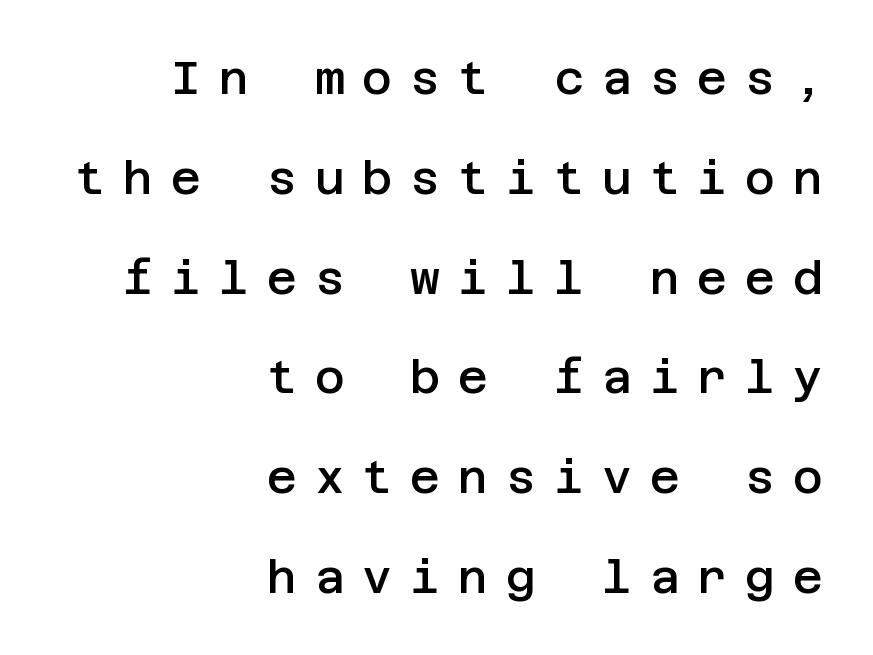
Stroke terminals: plain, sans-serif. I'd describe the lettering as semibold — firm but not a full bold. These lines stand farther apart than default settings would place them. Visually the block forms a straight wall on the right and a jagged coastline on the left. Check under the words: just untouched page.
